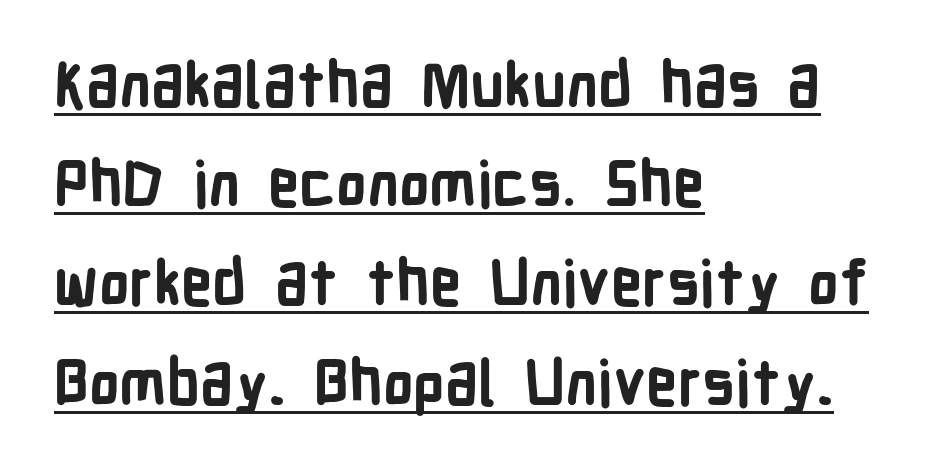
Q: Is the text bold? A: Yes.
Q: Is the text italic (slanted)? A: No, it is upright.
Q: Is the typeface a serif or a sans-serif typeface? A: Sans-serif.
Q: Is the text underlined? A: Yes.
Q: How is the paragraph aligned? A: Left-aligned.
Q: Is the spacing between letters normal or unusually wide? A: Normal.
Q: Is the spacing between lines tight, normal or loose? A: Normal.
Q: Width (condensed, normal, or wide)? A: Condensed.
Q: Stroke contrast? A: Low.
Q: x-height? A: Medium.
Q: Monospaced? A: No.
